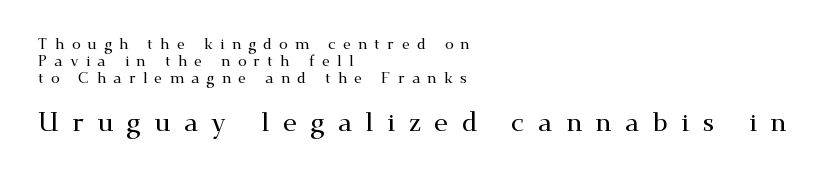
{"italic": "no", "underline": "no", "align": "left", "line_spacing": "tight", "line_spacing_ratio": 1.15, "letter_spacing": "wide", "letter_spacing_em": 0.49, "larger_block": "second", "size_ratio": 1.8, "glyph_px": 27}
